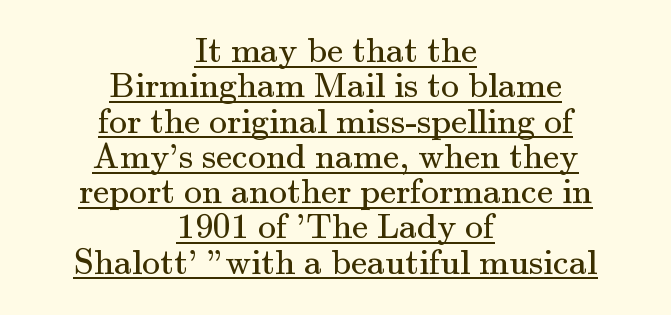
Q: Is the text bold? A: No.
Q: Is the text italic (slanted)? A: No, it is upright.
Q: Is the typeface a serif or a sans-serif typeface? A: Serif.
Q: Is the text underlined? A: Yes.
Q: How is the paragraph aligned? A: Centered.
Q: Is the spacing between letters normal or unusually wide? A: Normal.
Q: Is the spacing between lines tight, normal or loose? A: Tight.
Q: Width (condensed, normal, or wide)? A: Normal.
Q: Stroke contrast? A: Medium.
Q: x-height? A: Small.
Q: Monospaced? A: No.
